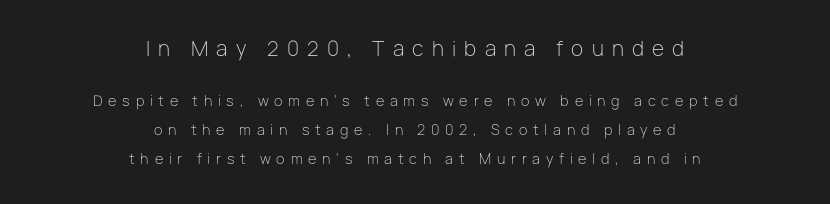
Caption: multi-line text, centered on the measure. Short note: letters widely spaced. What's the leading like? Stretched, with rows far apart. A quiet, ordinary-to-light weight characterises the typeface. A bare baseline throughout the passage. A typesetter would mark this as roman, not italic.
